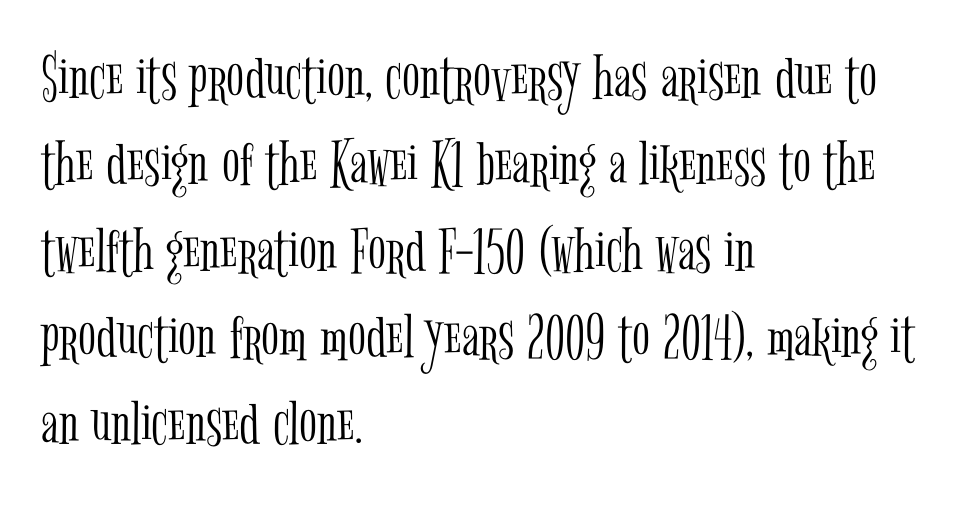
Regular leading. A typesetter would label this face a serif. The passage is arranged the way most books set body copy — flush left. This rendering leaves character spacing at its baseline value. Just letters on the line, the space beneath them empty.
